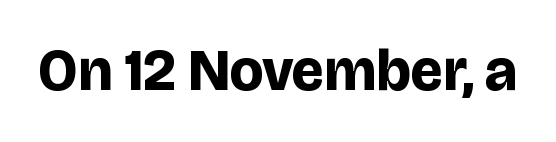
The image shows 58 px bold sans-serif type, upright; set normal letter spacing, not underlined; low stroke contrast and a large x-height.
